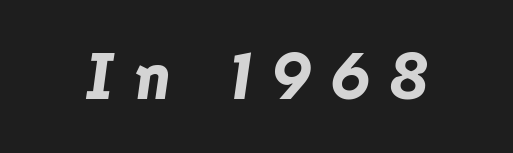
Q: Is the text bold? A: Yes.
Q: Is the text italic (slanted)? A: Yes, it leans right by about 8 degrees.
Q: Is the text underlined? A: No.
Q: Is the spacing between letters normal or unusually wide? A: Unusually wide.
Q: Width (condensed, normal, or wide)? A: Normal.
Q: Stroke contrast? A: Low.
Q: x-height? A: Medium.
Q: Monospaced? A: No.
